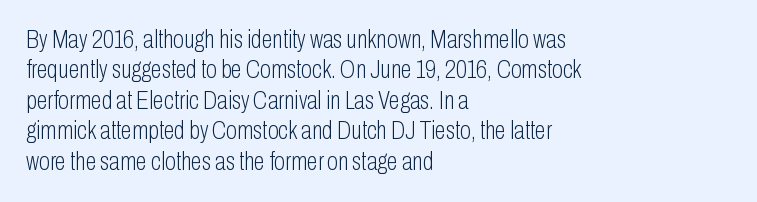
Nope, not italic — everything's standing straight. Only glyphs here, with clear space below each row. Leftover space on each line is placed entirely after the last word. The gaps between neighbouring characters are ordinary and unremarkable. A light-to-regular cut is what we see here.
